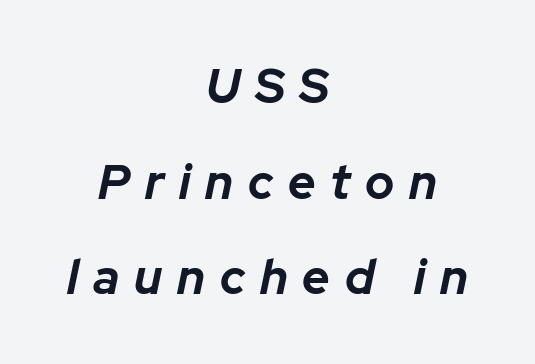
The image shows 48 px bold type, italic (leaning right); set centered, loose line spacing (1.99x), unusually wide letter spacing (+0.31 em), not underlined; low stroke contrast and a medium x-height.
